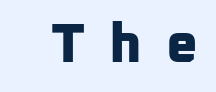
Varying glyph widths throughout — classic text-font behaviour. I'd call this a sans setting — the letters go barefoot. Students, note that the glyphs here are deliberately spaced far apart. Letters rest on an invisible, unmarked baseline.
